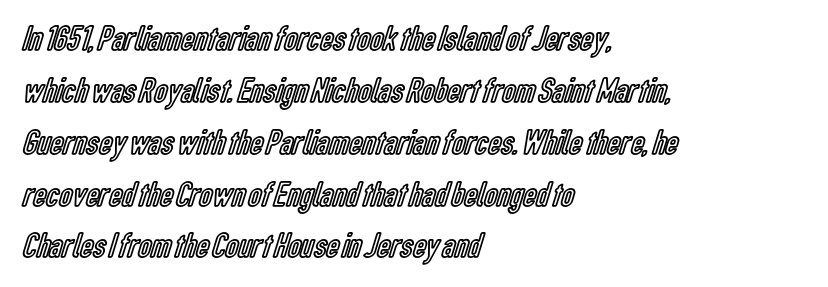
{"width": "condensed", "x_height": "medium", "monospaced": "no", "underline": "no", "align": "left", "line_spacing": "normal", "line_spacing_ratio": 1.44, "letter_spacing": "normal", "letter_spacing_em": 0.0, "glyph_px": 36}
